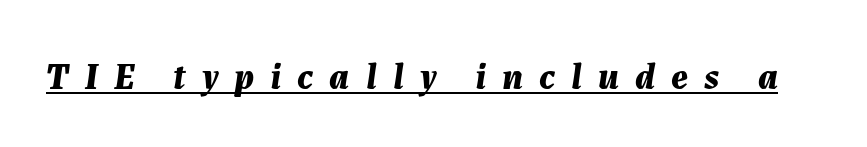
The image shows 37 px bold type, italic (leaning right); set unusually wide letter spacing (+0.43 em), underlined; medium stroke contrast and a medium x-height.
